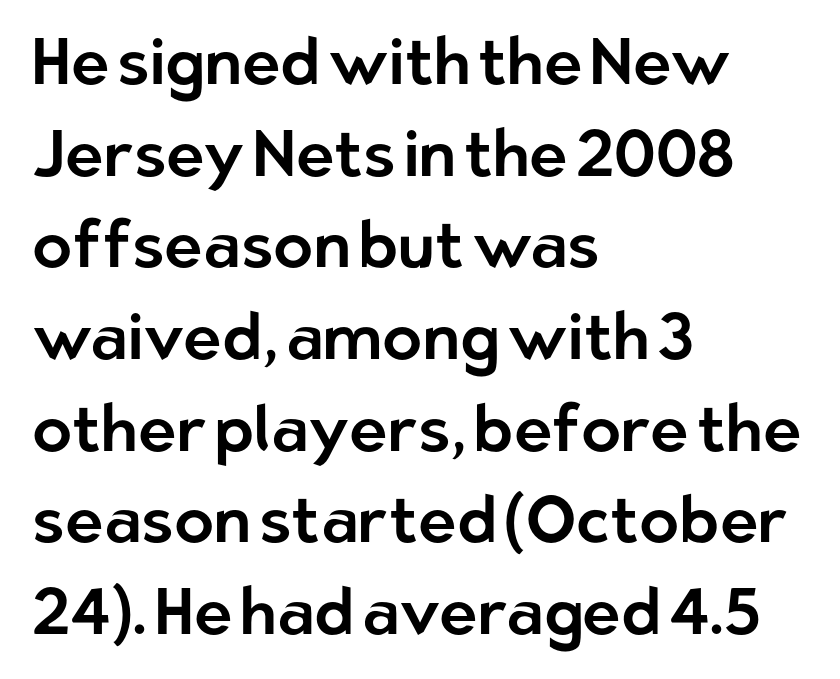
One-word summary of the alignment: left. Leading matches the norm, producing a regular column. Plain, unruled lines of type. A typesetter would label this face a sans.
